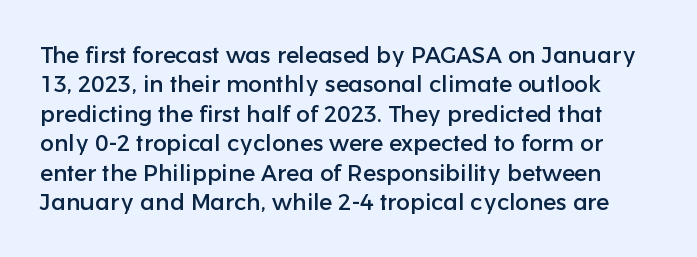
Q: Is the text italic (slanted)? A: No, it is upright.
Q: Is the text underlined? A: No.
Q: Is the spacing between letters normal or unusually wide? A: Normal.
Q: Is the spacing between lines tight, normal or loose? A: Normal.
